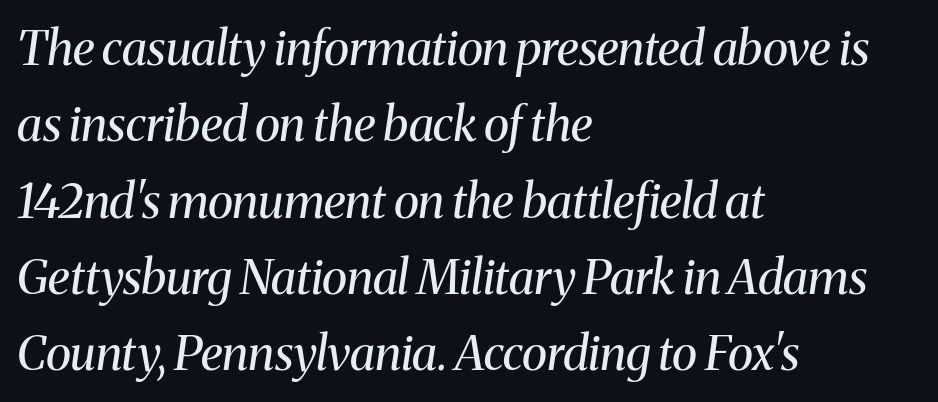
Left-aligned paragraph, ragged on the right. Do the characters align in a grid? No, the font is proportional. These lines were composed using italics. These lines keep a tight, regular rhythm from letter to letter.
